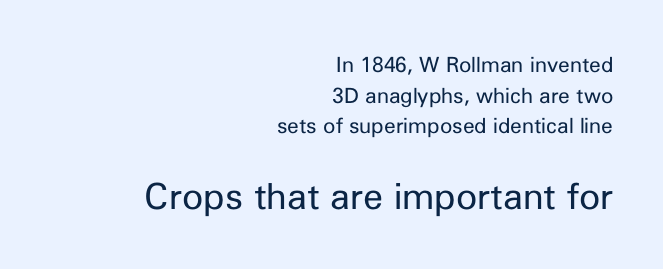
{"serif": "no", "italic": "no", "bold": "no", "weight": "regular", "width": "normal", "stroke_contrast": "low", "x_height": "medium", "monospaced": "no", "underline": "no", "align": "right", "line_spacing": "normal", "line_spacing_ratio": 1.46, "letter_spacing": "normal", "letter_spacing_em": 0.0, "larger_block": "second", "size_ratio": 1.71, "glyph_px": 36}
